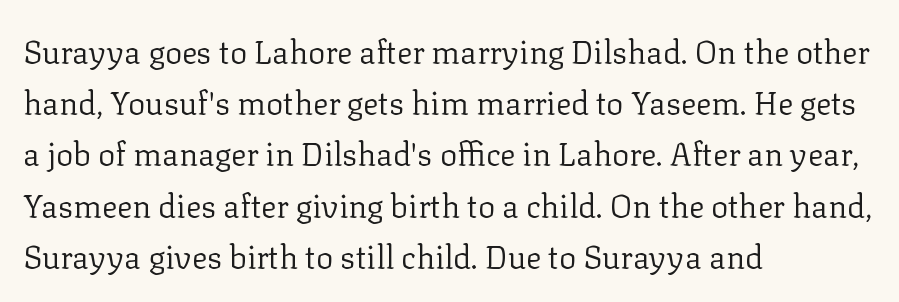
{"serif": "yes", "italic": "no", "bold": "no", "weight": "regular", "width": "normal", "stroke_contrast": "low", "x_height": "medium", "monospaced": "no", "underline": "no", "align": "left", "line_spacing": "normal", "line_spacing_ratio": 1.6, "letter_spacing": "normal", "letter_spacing_em": 0.0, "glyph_px": 32}
